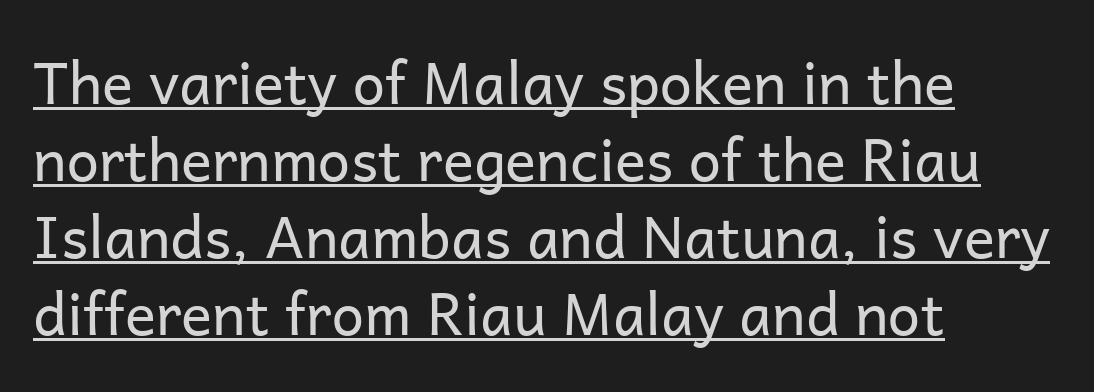
Vertical stems look standard width or narrower in stroke. The passage shown is underscored from start to finish. The passage shown is typeset with a sans-serif family. Here the designer chose a conventional face with non-uniform glyph widths. Italic: no, the glyphs are upright roman.
